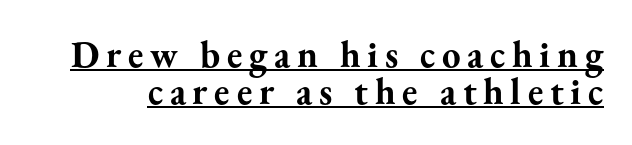
Q: Is the text bold? A: Yes.
Q: Is the text italic (slanted)? A: No, it is upright.
Q: Is the typeface a serif or a sans-serif typeface? A: Serif.
Q: Is the text underlined? A: Yes.
Q: Is the spacing between lines tight, normal or loose? A: Tight.
Q: Width (condensed, normal, or wide)? A: Normal.
Q: Stroke contrast? A: Medium.
Q: x-height? A: Small.
Q: Monospaced? A: No.
